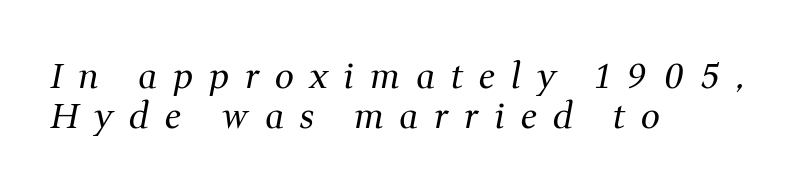
Q: Is the text bold? A: No.
Q: Is the text italic (slanted)? A: Yes, it leans right by about 11 degrees.
Q: Is the typeface a serif or a sans-serif typeface? A: Serif.
Q: Is the text underlined? A: No.
Q: How is the paragraph aligned? A: Left-aligned.
Q: Is the spacing between letters normal or unusually wide? A: Unusually wide.
Q: Width (condensed, normal, or wide)? A: Normal.
Q: Stroke contrast? A: Medium.
Q: x-height? A: Medium.
Q: Monospaced? A: No.
